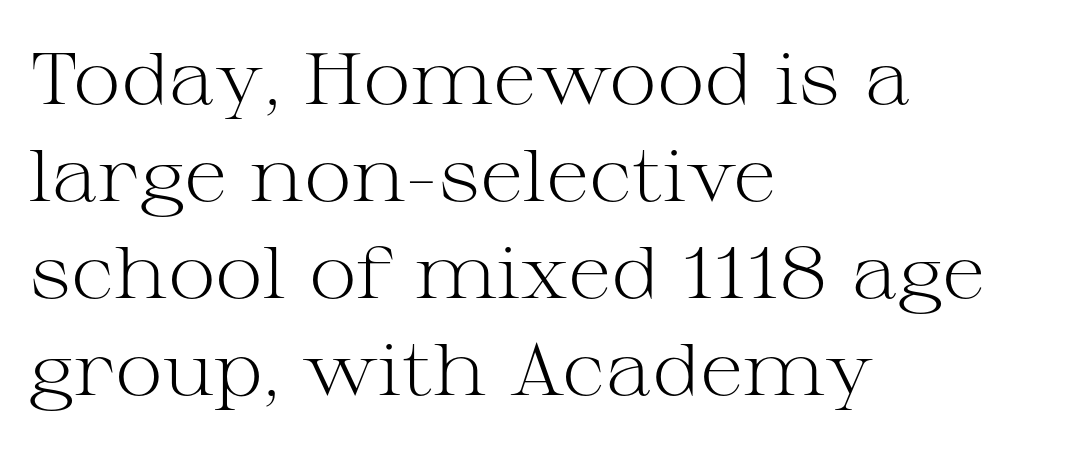
Q: Is the text bold? A: No.
Q: Is the text italic (slanted)? A: No, it is upright.
Q: Is the typeface a serif or a sans-serif typeface? A: Serif.
Q: Is the text underlined? A: No.
Q: How is the paragraph aligned? A: Left-aligned.
Q: Is the spacing between letters normal or unusually wide? A: Normal.
Q: Is the spacing between lines tight, normal or loose? A: Normal.
Q: Width (condensed, normal, or wide)? A: Wide.
Q: Stroke contrast? A: Medium.
Q: x-height? A: Medium.
Q: Monospaced? A: No.
